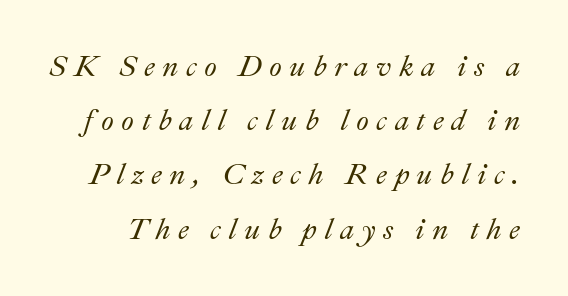
{"italic": "yes", "lean": "right", "slant_degrees": 22, "width": "normal", "stroke_contrast": "medium", "x_height": "small", "monospaced": "no", "underline": "no", "line_spacing_ratio": 1.87, "letter_spacing": "wide", "letter_spacing_em": 0.26, "glyph_px": 29}
